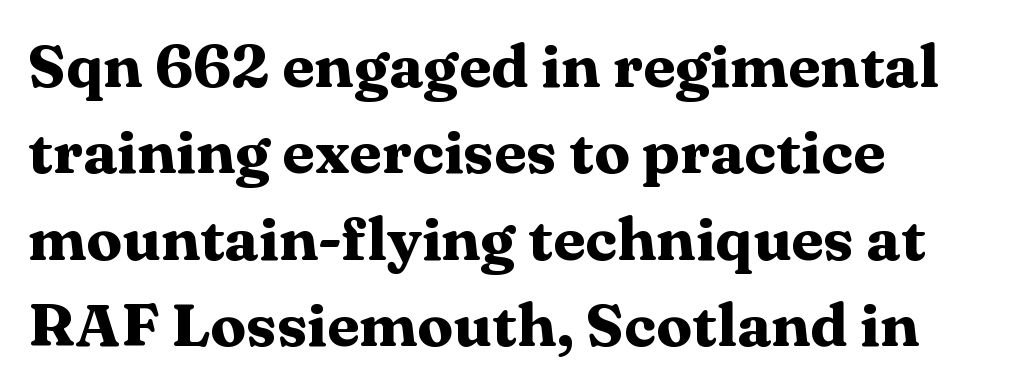
Posture: vertical. Every row of glyphs begins at an identical x-position on the left. Look at the stroke-to-counter ratio: heavy, a bold. The face used here is seriffed, in the tradition of book romans. Is this a fixed-width face? No — the glyphs have proportional, varying widths.
